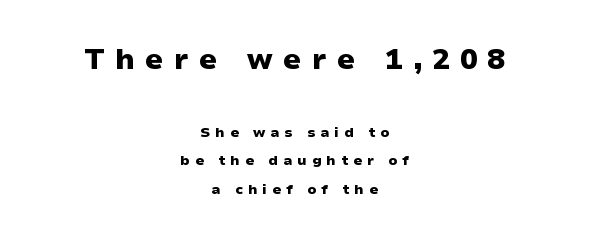
The image shows 29 px heavy, wide sans-serif type, upright; set centered, loose line spacing (2.05x), unusually wide letter spacing (+0.35 em), not underlined; the first (top) block is 2.07x larger; low stroke contrast and a medium x-height.
